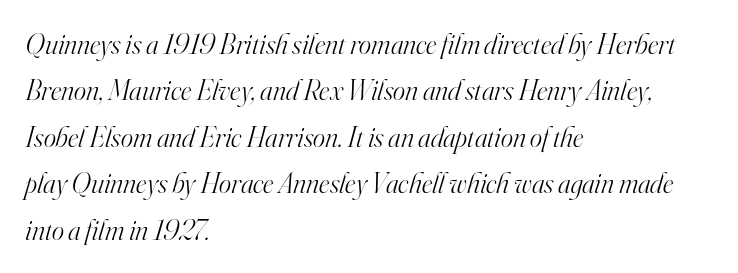
{"serif": "yes", "italic": "yes", "lean": "right", "slant_degrees": 16, "bold": "no", "weight": "light", "width": "normal", "stroke_contrast": "high", "x_height": "small", "monospaced": "no", "underline": "no", "align": "left", "line_spacing": "normal", "line_spacing_ratio": 1.6, "letter_spacing": "normal", "letter_spacing_em": 0.0, "glyph_px": 29}
